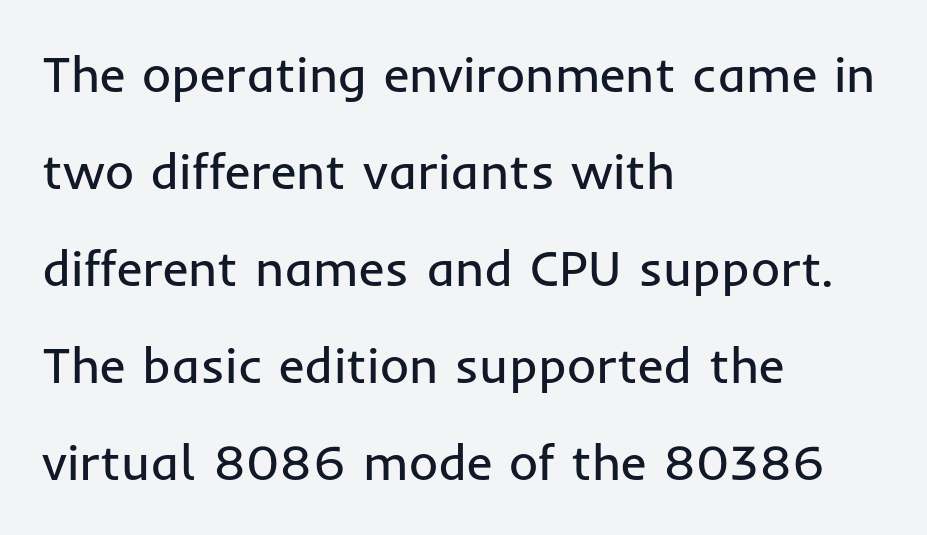
The image shows 50 px regular-weight sans-serif type, upright; set left-aligned, loose line spacing (1.94x), normal letter spacing, not underlined; low stroke contrast and a medium x-height.
